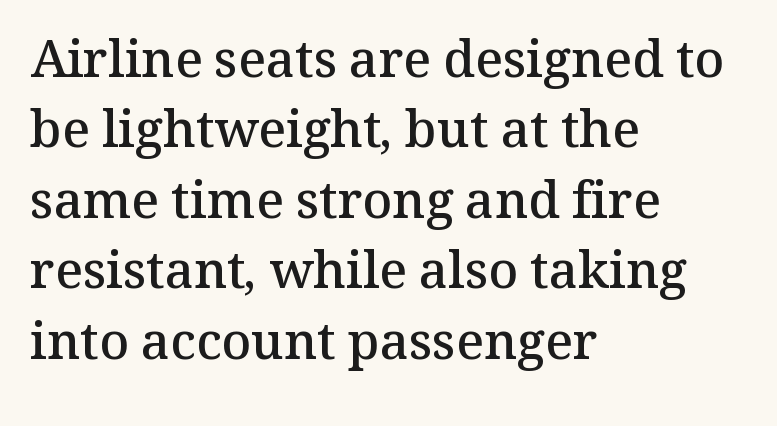
The image shows 51 px semibold serif type, upright; set left-aligned, normal line spacing (1.38x), normal letter spacing, not underlined; medium stroke contrast and a medium x-height.
